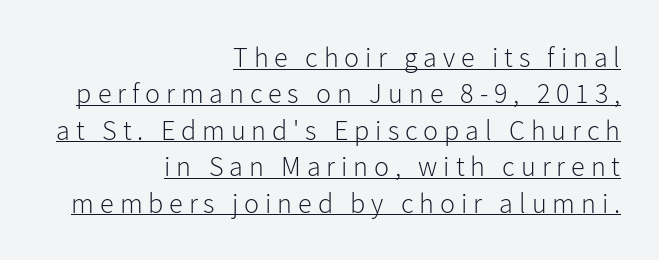
Q: Is the text bold? A: No.
Q: Is the text italic (slanted)? A: No, it is upright.
Q: Is the typeface a serif or a sans-serif typeface? A: Sans-serif.
Q: Is the text underlined? A: Yes.
Q: How is the paragraph aligned? A: Right-aligned.
Q: Is the spacing between letters normal or unusually wide? A: Unusually wide.
Q: Is the spacing between lines tight, normal or loose? A: Normal.
Q: Width (condensed, normal, or wide)? A: Normal.
Q: Stroke contrast? A: Low.
Q: x-height? A: Medium.
Q: Monospaced? A: No.
